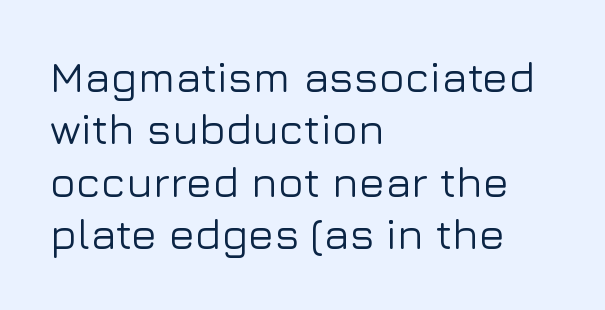
Q: Is the text italic (slanted)? A: No, it is upright.
Q: Is the typeface a serif or a sans-serif typeface? A: Sans-serif.
Q: Is the text underlined? A: No.
Q: How is the paragraph aligned? A: Left-aligned.
Q: Is the spacing between letters normal or unusually wide? A: Normal.
Q: Width (condensed, normal, or wide)? A: Normal.
Q: Stroke contrast? A: Low.
Q: x-height? A: Medium.
Q: Monospaced? A: No.
